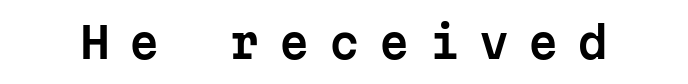
{"serif": "no", "italic": "no", "width": "normal", "stroke_contrast": "low", "x_height": "medium", "monospaced": "yes", "underline": "no", "letter_spacing": "wide", "letter_spacing_em": 0.46, "glyph_px": 43}
